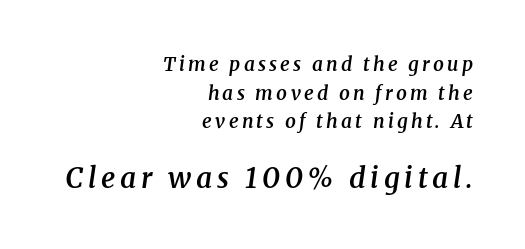
The image shows 28 px semibold serif type, italic (leaning right); set right-aligned, normal line spacing (1.51x), not underlined; the second (bottom) block is 1.47x larger; medium stroke contrast and a medium x-height.
